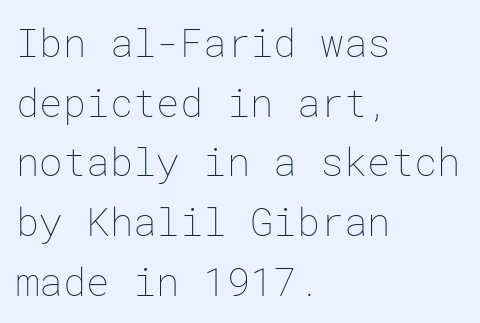
Q: Is the text bold? A: No.
Q: Is the text italic (slanted)? A: No, it is upright.
Q: Is the text underlined? A: No.
Q: How is the paragraph aligned? A: Left-aligned.
Q: Is the spacing between letters normal or unusually wide? A: Normal.
Q: Is the spacing between lines tight, normal or loose? A: Normal.
Q: Width (condensed, normal, or wide)? A: Normal.
Q: Stroke contrast? A: Low.
Q: x-height? A: Medium.
